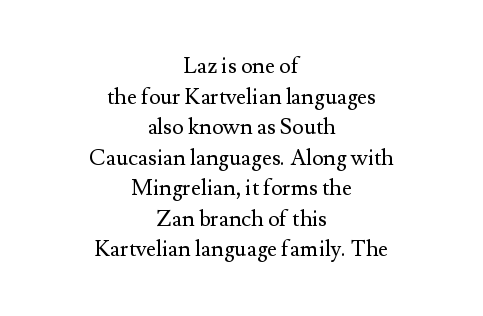
Q: Is the text bold? A: No.
Q: Is the text italic (slanted)? A: No, it is upright.
Q: Is the text underlined? A: No.
Q: How is the paragraph aligned? A: Centered.
Q: Is the spacing between letters normal or unusually wide? A: Normal.
Q: Is the spacing between lines tight, normal or loose? A: Normal.
